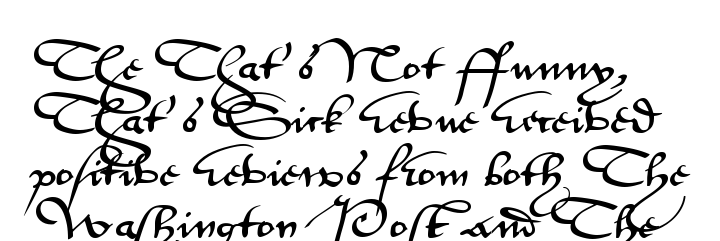
These lines are rendered in a variable-pitch font. Letters rest on an invisible, unmarked baseline. Summary of vertical rhythm: regular, with standard interline spacing. Tracking here is standard; glyphs follow each other at the usual distance.
